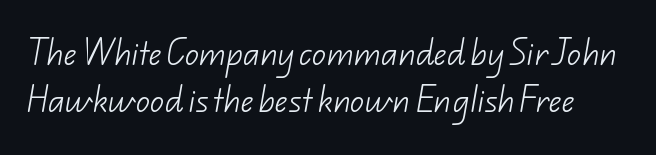
The face used here is proportionally spaced, like ordinary book or web type. Nothing heavy about these letters — not bold at all. Plain, unruled lines of type. The tracking reads as untouched default to a designer's eye. These lines sit exactly where default settings would place them. Type style note: lacks serifs.
